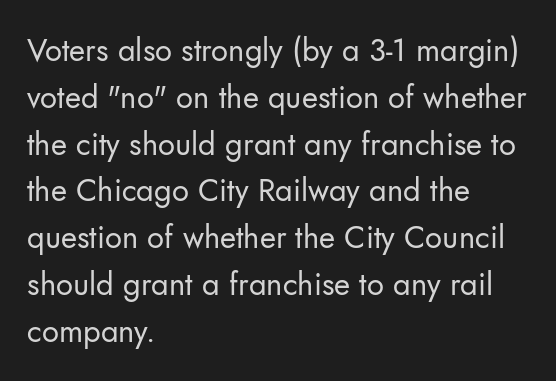
Q: Is the text bold? A: No.
Q: Is the text italic (slanted)? A: No, it is upright.
Q: Is the typeface a serif or a sans-serif typeface? A: Sans-serif.
Q: Is the text underlined? A: No.
Q: How is the paragraph aligned? A: Left-aligned.
Q: Is the spacing between letters normal or unusually wide? A: Normal.
Q: Is the spacing between lines tight, normal or loose? A: Normal.
Q: Width (condensed, normal, or wide)? A: Normal.
Q: Stroke contrast? A: Low.
Q: x-height? A: Small.
Q: Monospaced? A: No.
